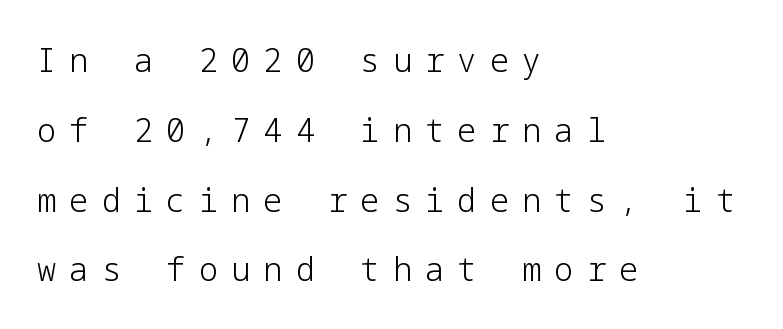
The image shows 32 px light sans-serif type, upright; set left-aligned, loose line spacing (2.18x), unusually wide letter spacing (+0.41 em), not underlined; low stroke contrast and a medium x-height.
